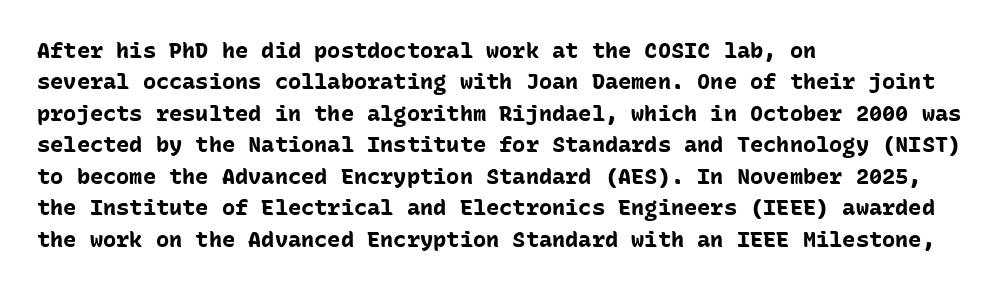
The vertical gap from one line to the next is medium. Bold? Absolutely — the strokes are thick and heavy. Plain, unruled lines of type. The ragged edge is on the right, which tells us the setting is flush left.
